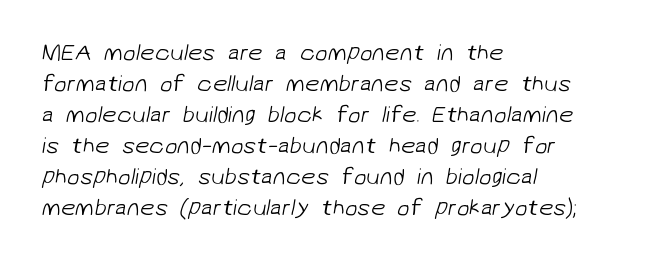
The image shows 23 px text type; set left-aligned, normal line spacing (1.35x), normal letter spacing, not underlined.
